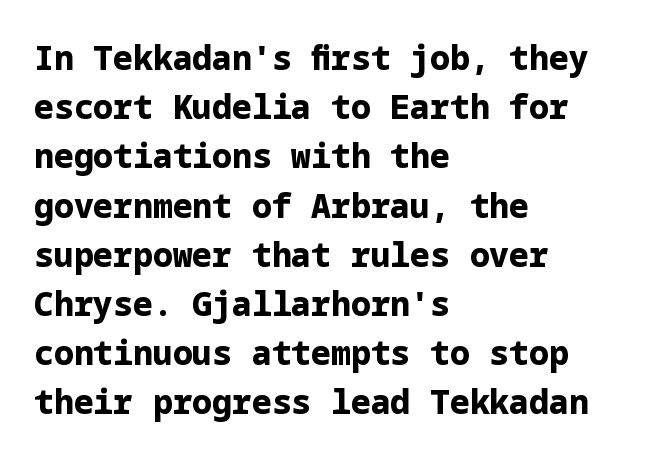
The image shows 33 px bold sans-serif type, upright; set left-aligned, normal line spacing (1.49x), normal letter spacing, not underlined; low stroke contrast and a medium x-height.
